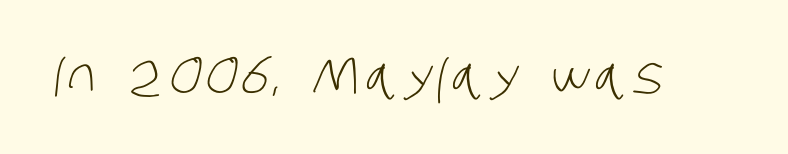
{"serif": "no", "bold": "no", "weight": "light", "width": "condensed", "stroke_contrast": "low", "x_height": "large", "monospaced": "no", "underline": "no", "glyph_px": 51}
